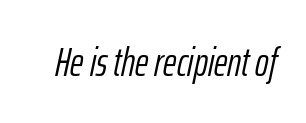
Q: Is the text bold? A: No.
Q: Is the text italic (slanted)? A: Yes, it leans right by about 12 degrees.
Q: Is the text underlined? A: No.
Q: Is the spacing between letters normal or unusually wide? A: Normal.
Q: Width (condensed, normal, or wide)? A: Condensed.
Q: Stroke contrast? A: Low.
Q: x-height? A: Medium.
Q: Monospaced? A: No.
